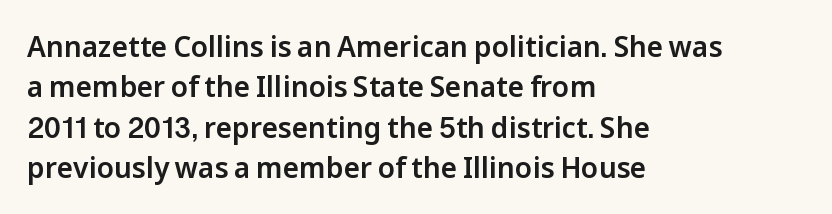
Q: Is the text italic (slanted)? A: No, it is upright.
Q: Is the typeface a serif or a sans-serif typeface? A: Sans-serif.
Q: Is the text underlined? A: No.
Q: How is the paragraph aligned? A: Left-aligned.
Q: Is the spacing between letters normal or unusually wide? A: Normal.
Q: Is the spacing between lines tight, normal or loose? A: Normal.
Q: Width (condensed, normal, or wide)? A: Normal.
Q: Stroke contrast? A: Low.
Q: x-height? A: Medium.
Q: Monospaced? A: No.
